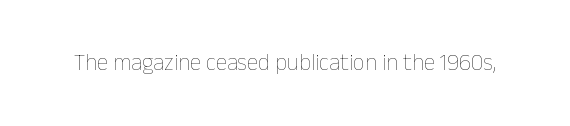
The type is set solid horizontally, with unmodified tracking. Words float on clear page, feet unadorned. A quiet, ordinary-to-light weight characterises the typeface. The type sits square on the baseline with zero lean.
